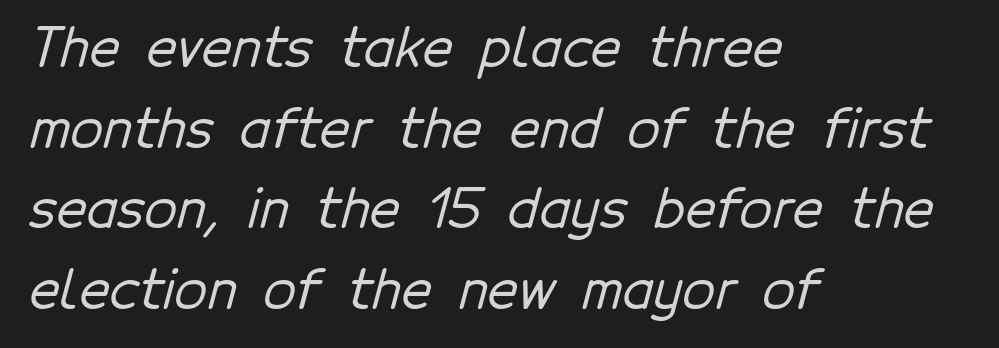
{"serif": "no", "width": "normal", "stroke_contrast": "low", "x_height": "medium", "monospaced": "no", "underline": "no", "align": "left", "line_spacing": "normal", "line_spacing_ratio": 1.52, "letter_spacing": "normal", "letter_spacing_em": 0.0, "glyph_px": 53}
